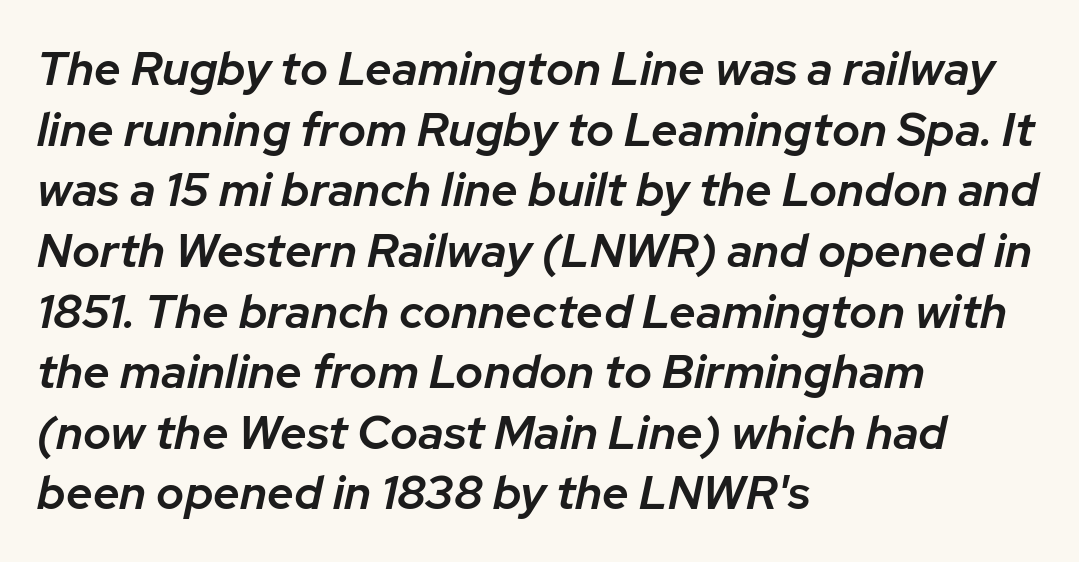
Q: Is the text bold? A: Semi-bold.
Q: Is the text italic (slanted)? A: Yes, it leans right by about 12 degrees.
Q: Is the text underlined? A: No.
Q: How is the paragraph aligned? A: Left-aligned.
Q: Is the spacing between letters normal or unusually wide? A: Normal.
Q: Is the spacing between lines tight, normal or loose? A: Normal.
Q: Width (condensed, normal, or wide)? A: Normal.
Q: Stroke contrast? A: Low.
Q: x-height? A: Medium.
Q: Monospaced? A: No.
